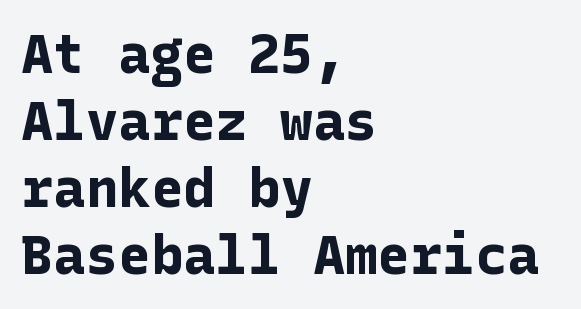
If you drew a ruler down the left edge, every line would touch it. Does the weight exceed regular? Yes, all the way to bold. Regarding serifs, this sample does without them. When letters stand straight like this, we call the style roman or upright. Between one letter and the next there's only the usual sliver of space.
